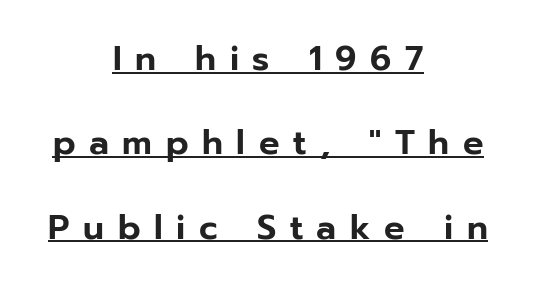
Typographically, this falls in the sans-serif category. These lines stand farther apart than default settings would place them. Someone cranked the tracking dial way up on this one. Do the characters align in a grid? No, the font is proportional. Casual observation: everything's sitting right in the middle. The letters stand upright; this is a roman face.
